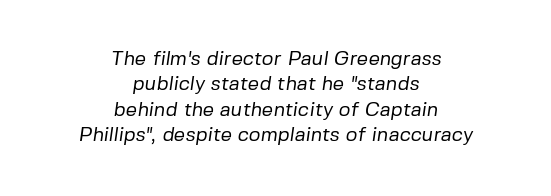
No chunkiness to these letters — they're not bold. The lines sit at an ordinary, default distance from one another. The foot of each line stays bare and open. Caption: multi-line text, centered on the measure.
